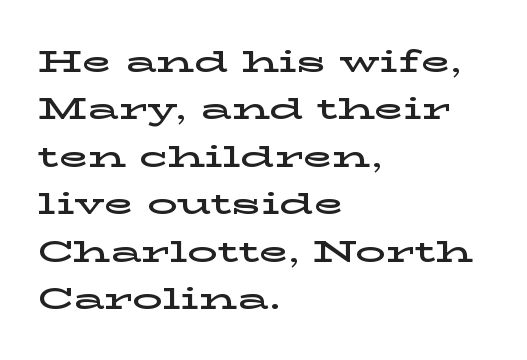
Letterform terminals end in serifs throughout the passage. The letters stand upright; this is a roman face. Characters follow at the spacing the type designer built in. Beneath every word, the page is bare. The ragged edge is on the right, which tells us the setting is flush left. Character widths vary here, with narrow letters taking less room than wide ones.
